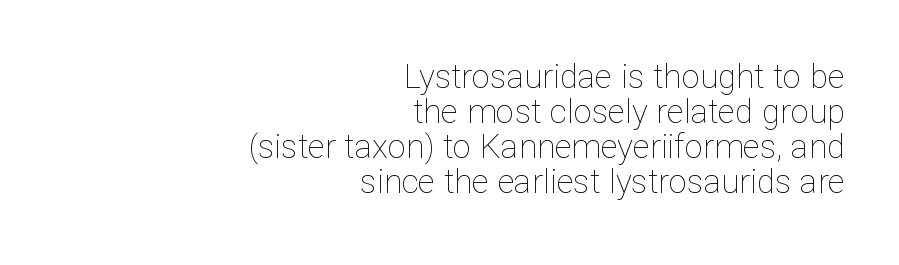
Q: Is the text bold? A: No.
Q: Is the text italic (slanted)? A: No, it is upright.
Q: Is the text underlined? A: No.
Q: How is the paragraph aligned? A: Right-aligned.
Q: Is the spacing between letters normal or unusually wide? A: Normal.
Q: Is the spacing between lines tight, normal or loose? A: Tight.
Q: Width (condensed, normal, or wide)? A: Normal.
Q: Stroke contrast? A: Low.
Q: x-height? A: Medium.
Q: Monospaced? A: No.
